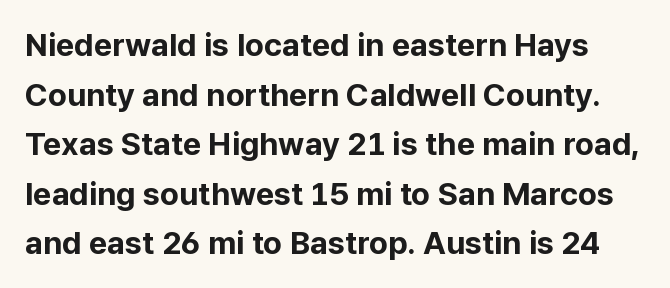
{"serif": "no", "italic": "no", "bold": "yes", "weight": "bold", "width": "normal", "stroke_contrast": "low", "x_height": "medium", "monospaced": "no", "underline": "no", "line_spacing": "normal", "line_spacing_ratio": 1.55, "letter_spacing": "normal", "letter_spacing_em": 0.0, "glyph_px": 32}
